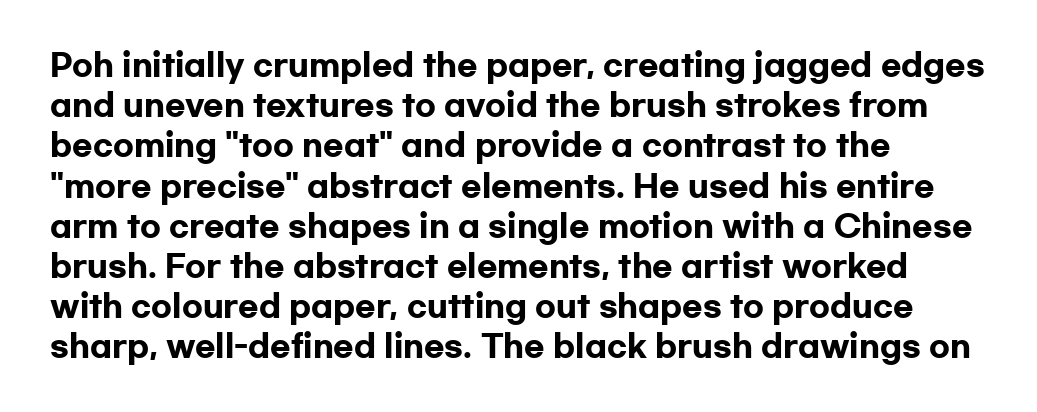
Q: Is the text bold? A: Yes.
Q: Is the text italic (slanted)? A: No, it is upright.
Q: Is the typeface a serif or a sans-serif typeface? A: Sans-serif.
Q: Is the text underlined? A: No.
Q: How is the paragraph aligned? A: Left-aligned.
Q: Is the spacing between letters normal or unusually wide? A: Normal.
Q: Is the spacing between lines tight, normal or loose? A: Normal.
Q: Width (condensed, normal, or wide)? A: Wide.
Q: Stroke contrast? A: Low.
Q: x-height? A: Medium.
Q: Monospaced? A: No.
